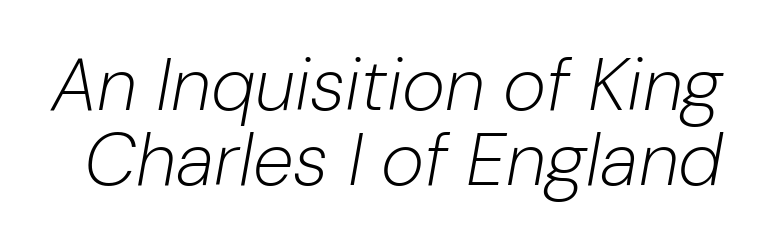
The image shows 74 px light type, italic (leaning right); set tight line spacing (1.02x), normal letter spacing, not underlined; low stroke contrast and a medium x-height.
